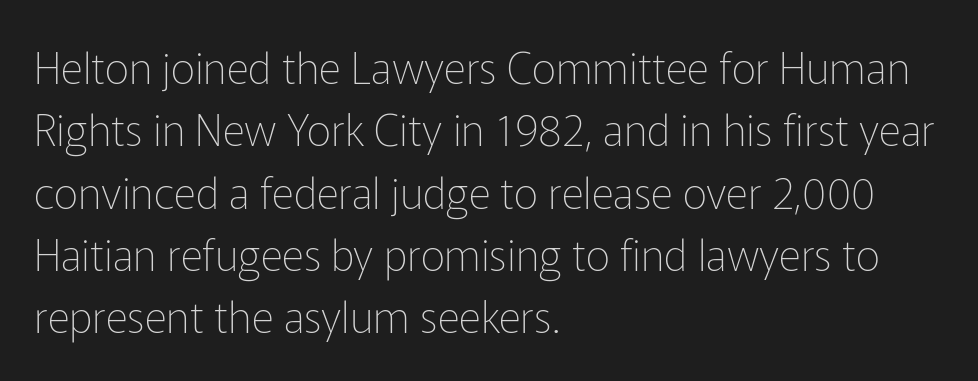
This block has exactly the height ordinary leading produces. Unlike a traditional serif, this face leaves its strokes unadorned. Glance below the letters and you will spot only blank space. Each letter keeps its own natural width here, so spacing adapts to shape.
